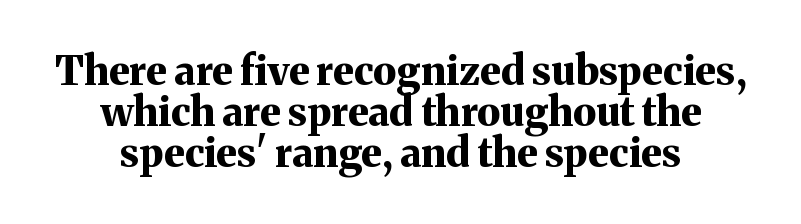
Q: Is the text bold? A: Yes.
Q: Is the text italic (slanted)? A: No, it is upright.
Q: Is the typeface a serif or a sans-serif typeface? A: Serif.
Q: Is the text underlined? A: No.
Q: How is the paragraph aligned? A: Centered.
Q: Is the spacing between letters normal or unusually wide? A: Normal.
Q: Is the spacing between lines tight, normal or loose? A: Tight.
Q: Width (condensed, normal, or wide)? A: Normal.
Q: Stroke contrast? A: Medium.
Q: x-height? A: Medium.
Q: Monospaced? A: No.
